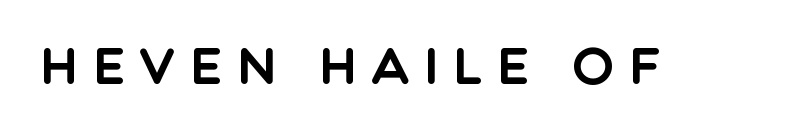
Display-style spreading of the glyphs; the letterfit is very open. The foot of each line stays bare and open. Here the designer chose a conventional face with non-uniform glyph widths. Unlike italic type, these characters show no tilt at all. What kind of face is this? One without serifs — a sans.
